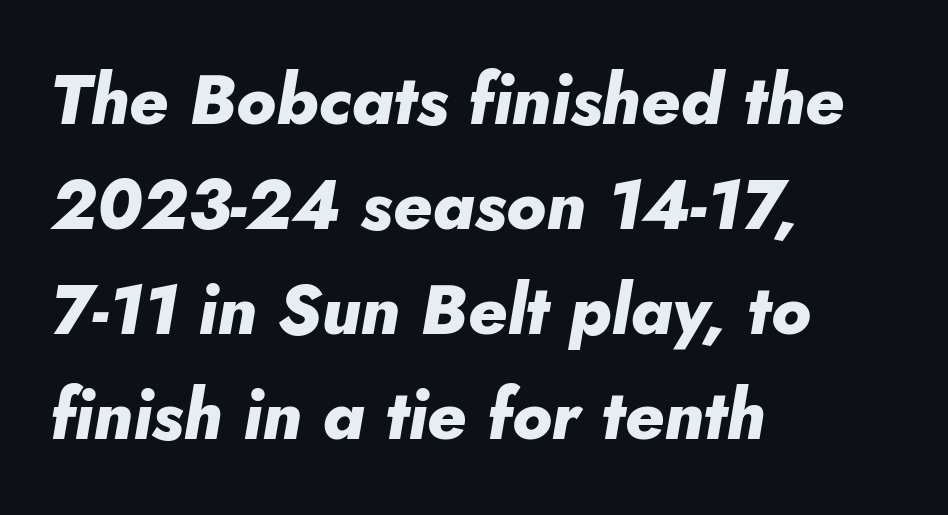
The image shows 69 px heavy type, italic (leaning right); set left-aligned, normal line spacing (1.52x), normal letter spacing, not underlined; low stroke contrast and a small x-height.
